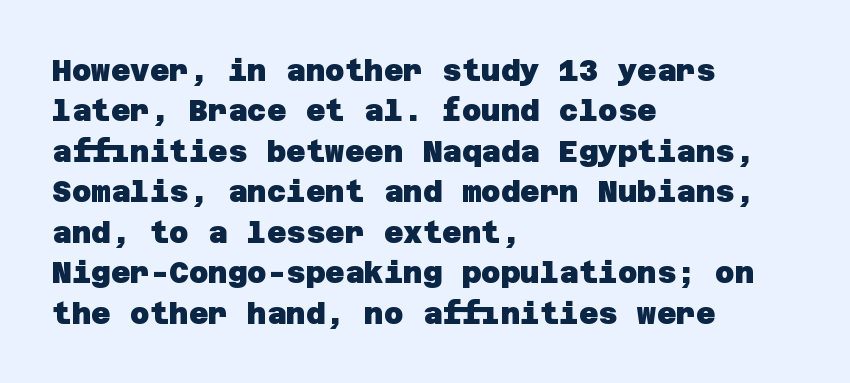
{"serif": "no", "bold": "yes", "weight": "heavy", "width": "normal", "stroke_contrast": "low", "x_height": "large", "underline": "no", "align": "left", "line_spacing": "normal", "line_spacing_ratio": 1.35, "letter_spacing": "normal", "letter_spacing_em": 0.0, "glyph_px": 30}
